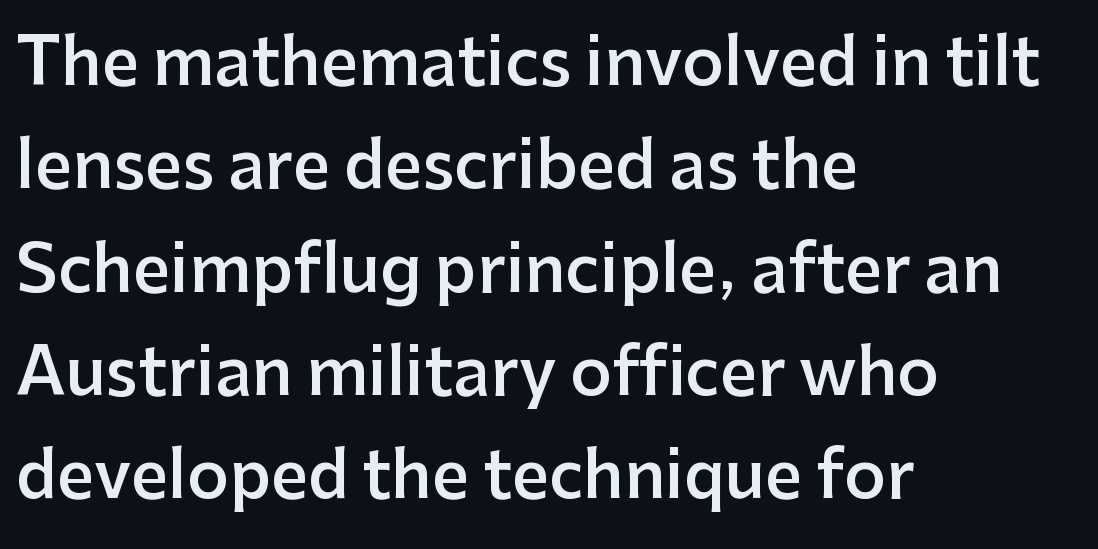
The image shows 65 px semibold sans-serif type, upright; set left-aligned, normal line spacing (1.59x), normal letter spacing, not underlined; low stroke contrast and a medium x-height.
